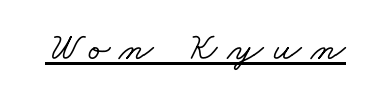
The image shows 39 px wide serif type; set unusually wide letter spacing (+0.25 em), underlined; low stroke contrast and a small x-height.
